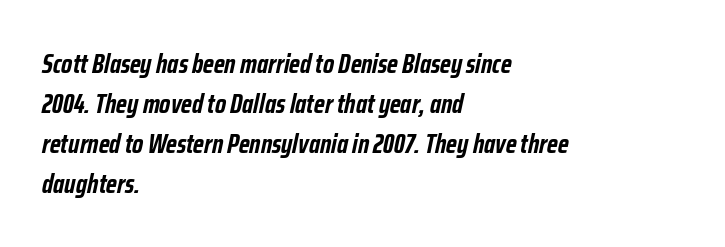
{"italic": "yes", "lean": "right", "slant_degrees": 12, "bold": "yes", "underline": "no", "align": "left", "line_spacing": "normal", "line_spacing_ratio": 1.48, "letter_spacing": "normal", "letter_spacing_em": 0.0, "glyph_px": 27}
